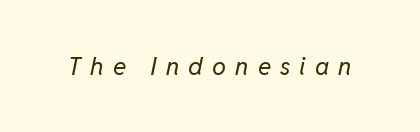
Q: Is the text bold? A: No.
Q: Is the text italic (slanted)? A: Yes, it leans right by about 11 degrees.
Q: Is the text underlined? A: No.
Q: Is the spacing between letters normal or unusually wide? A: Unusually wide.
